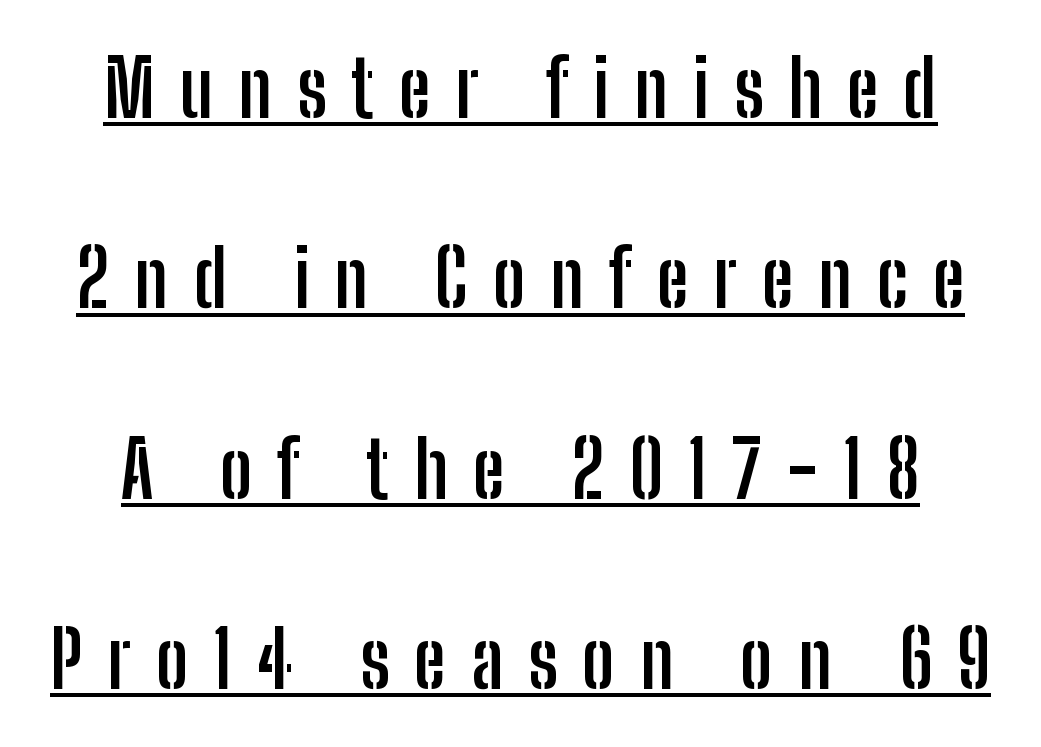
{"serif": "no", "italic": "no", "bold": "yes", "weight": "semibold", "width": "condensed", "stroke_contrast": "low", "x_height": "medium", "monospaced": "no", "underline": "yes", "line_spacing": "loose", "line_spacing_ratio": 2.44, "letter_spacing": "wide", "letter_spacing_em": 0.32, "glyph_px": 78}
